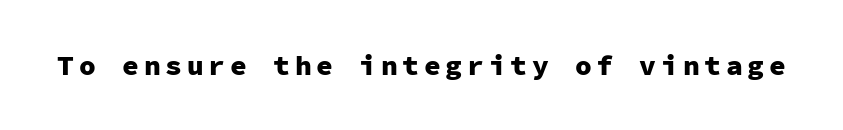
The image shows 28 px heavy sans-serif type, upright, monospaced; set not underlined; low stroke contrast and a medium x-height.
